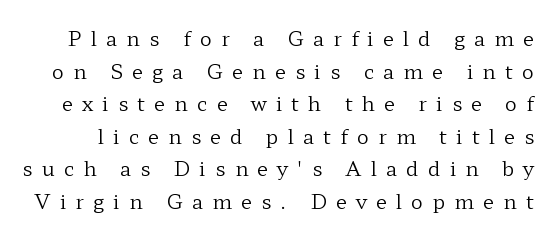
What's the leading like? Ordinary, nothing unusual. A bare baseline throughout the passage. This sample uses an upright cut, with every glyph sitting square on the baseline. Short note: letters widely spaced. Stems and bowls with no extra thickness — not bold.
